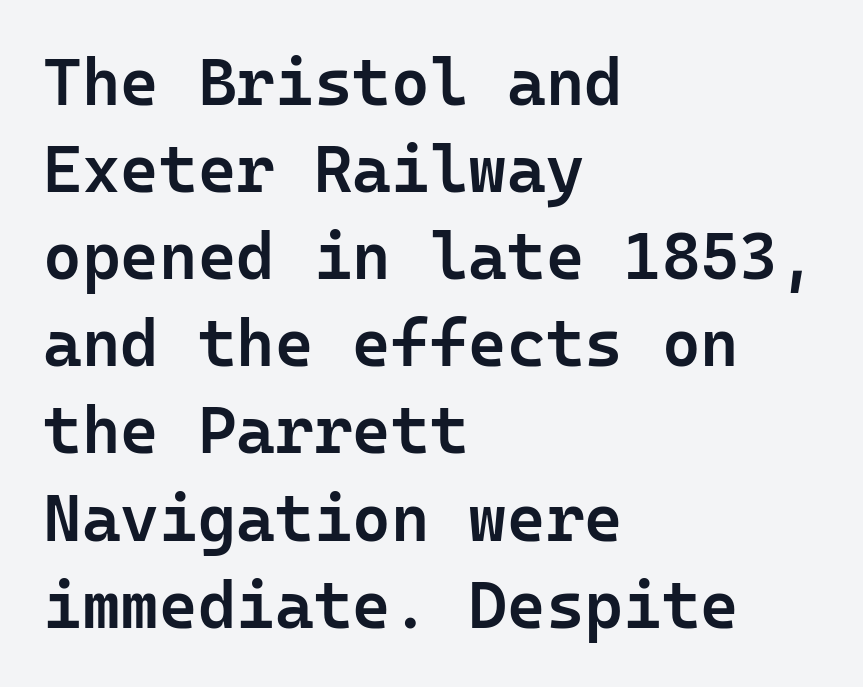
The image shows 66 px semibold sans-serif type, upright, monospaced; set left-aligned, normal line spacing (1.32x), normal letter spacing, not underlined; low stroke contrast and a medium x-height.
